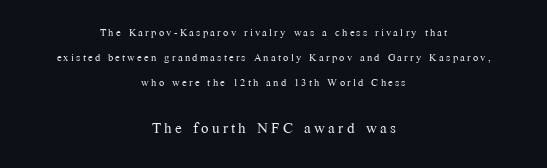
{"italic": "no", "bold": "no", "underline": "no", "align": "center", "line_spacing_ratio": 1.78, "larger_block": "second", "size_ratio": 1.43, "glyph_px": 20}
